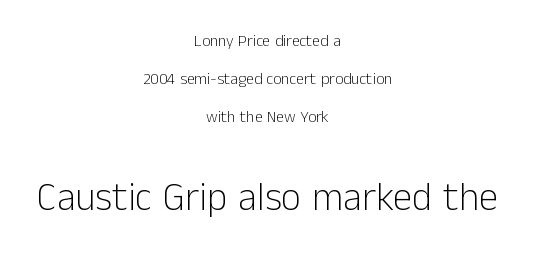
Q: Is the text bold? A: No.
Q: Is the text italic (slanted)? A: No, it is upright.
Q: Is the typeface a serif or a sans-serif typeface? A: Sans-serif.
Q: Is the text underlined? A: No.
Q: How is the paragraph aligned? A: Centered.
Q: Is the spacing between letters normal or unusually wide? A: Normal.
Q: Is the spacing between lines tight, normal or loose? A: Loose.
Q: Which block of text is set in a larger size, the first (top) or the second (bottom)? A: The second (bottom) one.
Q: Width (condensed, normal, or wide)? A: Normal.
Q: Stroke contrast? A: Low.
Q: x-height? A: Medium.
Q: Monospaced? A: No.
